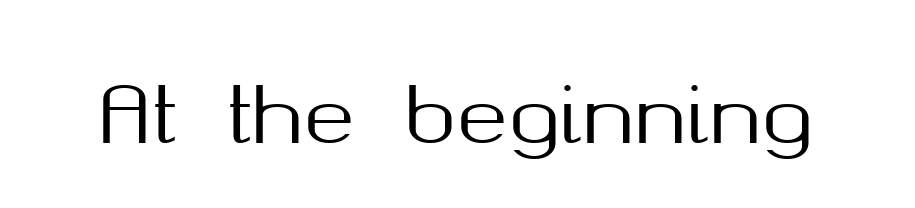
The image shows 78 px sans-serif type, upright; set normal letter spacing, not underlined; medium stroke contrast and a medium x-height.
